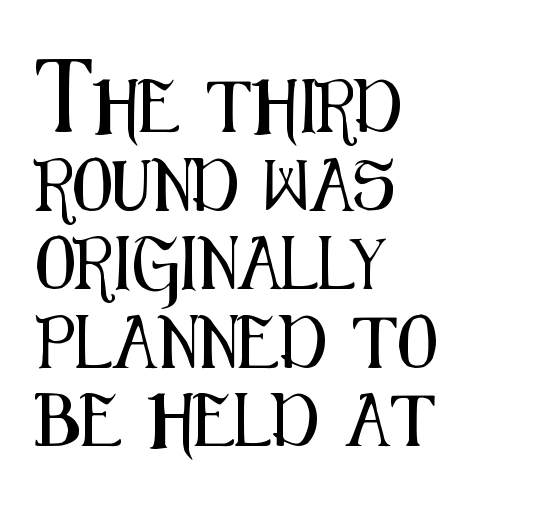
The image shows 52 px condensed type, upright; set left-aligned, normal line spacing (1.51x), normal letter spacing, not underlined; medium stroke contrast and a medium x-height.
